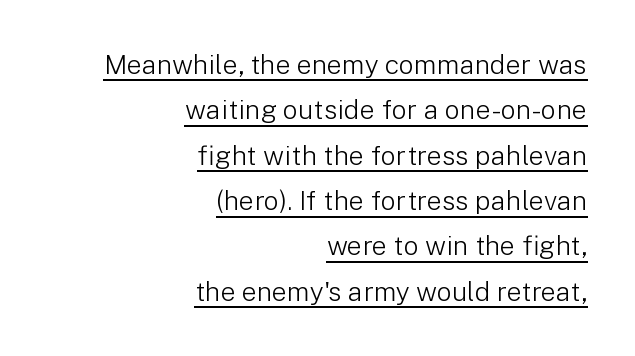
The image shows 27 px text type, upright; set right-aligned, normal line spacing (1.68x), normal letter spacing, underlined.
